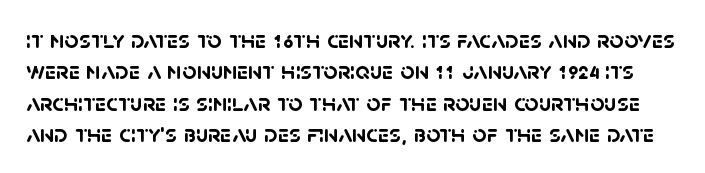
The image shows 25 px bold type; set normal line spacing (1.26x), normal letter spacing, not underlined.
